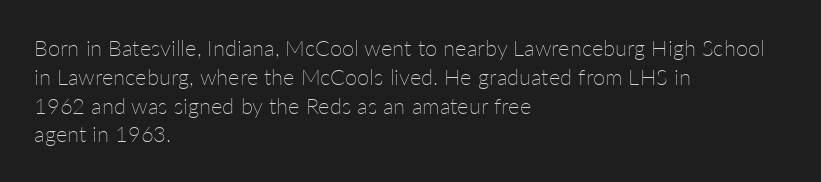
Q: Is the text bold? A: No.
Q: Is the text italic (slanted)? A: No, it is upright.
Q: Is the text underlined? A: No.
Q: How is the paragraph aligned? A: Left-aligned.
Q: Is the spacing between letters normal or unusually wide? A: Normal.
Q: Is the spacing between lines tight, normal or loose? A: Normal.
